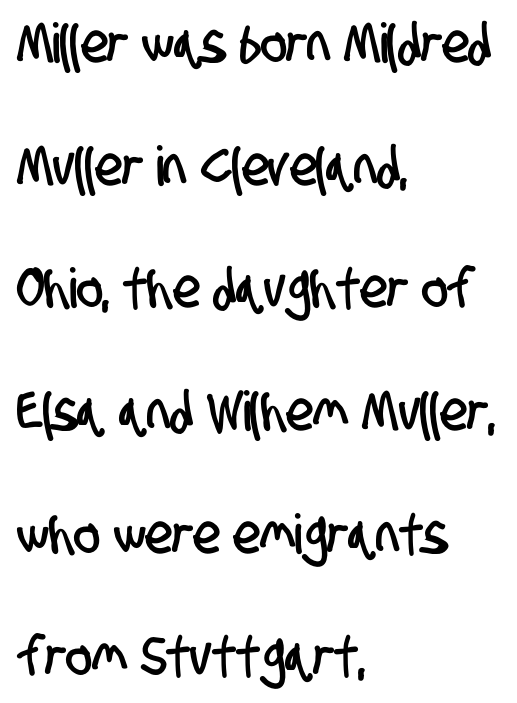
{"serif": "no", "width": "condensed", "stroke_contrast": "low", "x_height": "large", "monospaced": "no", "underline": "no", "align": "left", "line_spacing": "loose", "line_spacing_ratio": 2.23, "letter_spacing": "normal", "letter_spacing_em": 0.0, "glyph_px": 55}
